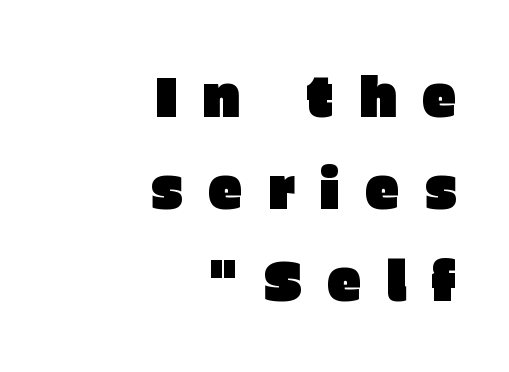
Type without underlining. These lines stack with their right ends in a neat column. Honestly, the row spacing looks completely unremarkable. Loose tracking; the words dissolve into strings of separated letters. The characters display no serif detailing; their extremities are plain. These lines are rendered in a variable-pitch font.
